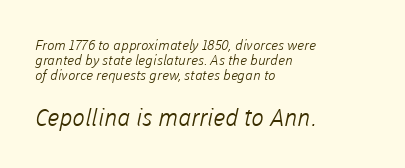
The cut favours lightness, reaching ordinary text weight at its darkest. Standard letterfit; no display-style spreading of the glyphs. The text block is weighted toward the left margin, trailing off unevenly rightward. Between these two stacked blocks, the lower one wins on size. The vertical gap from one line to the next is small.
